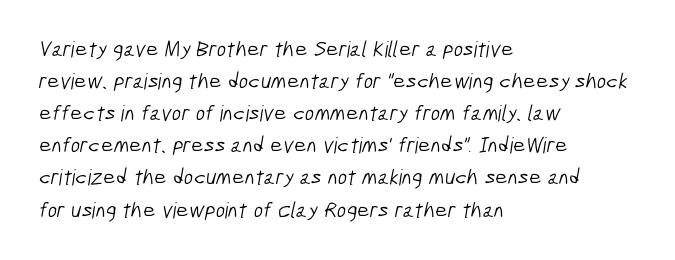
Students, observe: this is what conventionally led text looks like. Nobody touched the tracking dial on this one. Anything drawn beneath the words? Only blank space. A light-to-regular cut is what we see here. The setting favours the left margin, as ordinary paragraphs usually do.
